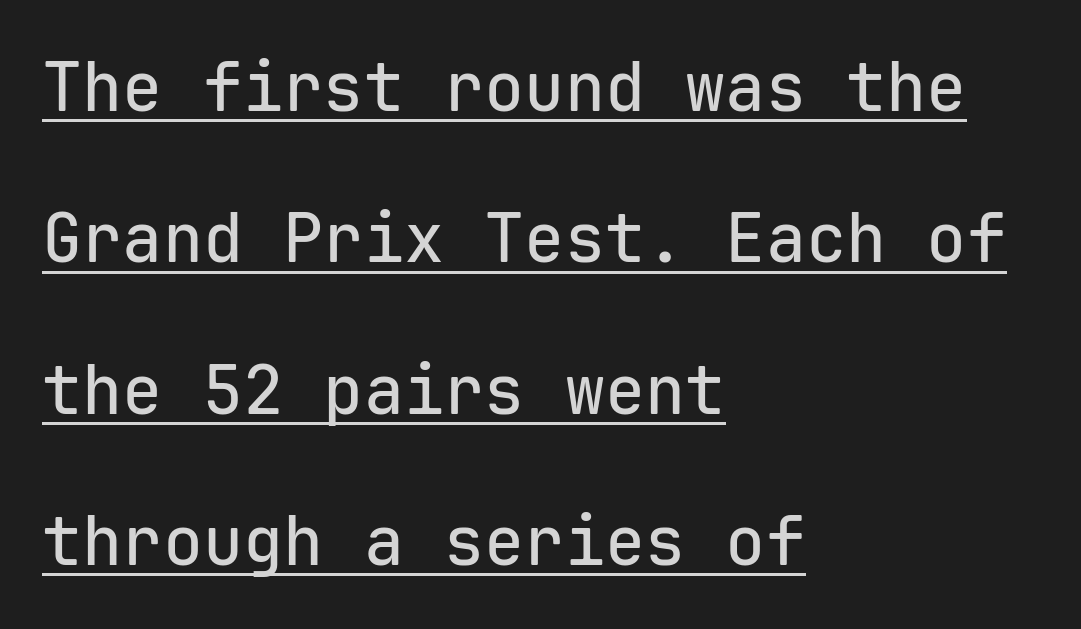
You can tell from the bare stems that sans-serif type was used. Short note: letters normally spaced. Each letter, wide or thin by design, is forced into the same width here. Line beginnings align vertically; line endings do not. A continuous stroke trails under the words, as in a hyperlink. Do the letters lean? They stand straight.
